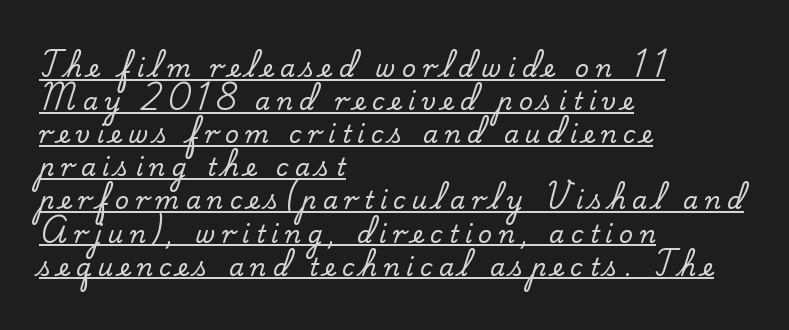
Q: Is the text italic (slanted)? A: Yes.
Q: Is the text underlined? A: Yes.
Q: How is the paragraph aligned? A: Left-aligned.
Q: Is the spacing between letters normal or unusually wide? A: Unusually wide.
Q: Is the spacing between lines tight, normal or loose? A: Normal.
